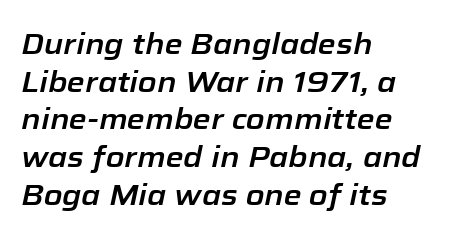
{"italic": "yes", "lean": "right", "slant_degrees": 12, "width": "normal", "stroke_contrast": "low", "x_height": "medium", "monospaced": "no", "underline": "no", "align": "left", "line_spacing": "normal", "line_spacing_ratio": 1.3, "letter_spacing": "normal", "letter_spacing_em": 0.0, "glyph_px": 29}
